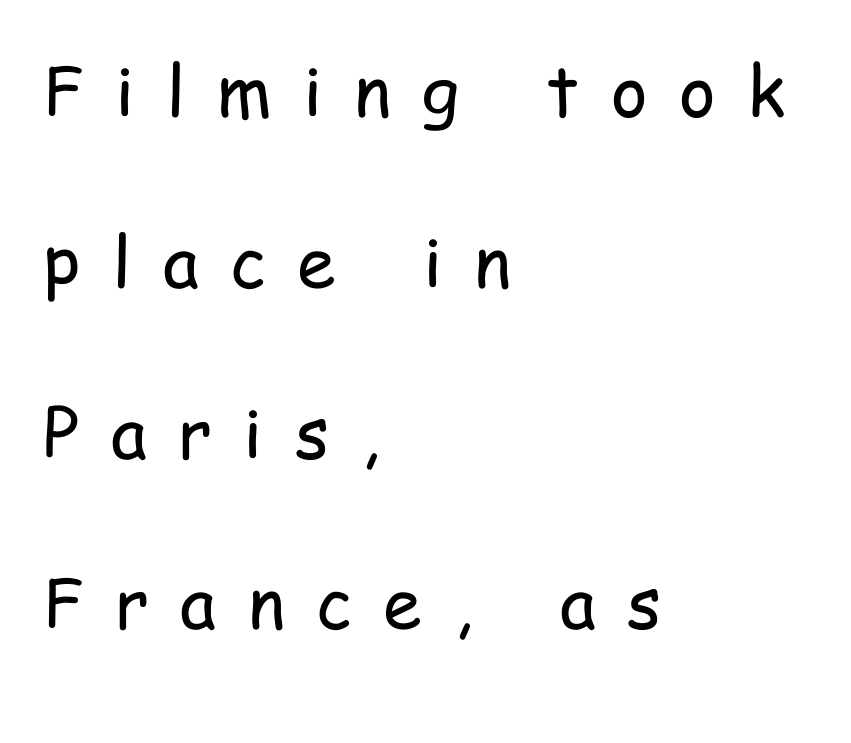
{"serif": "no", "italic": "no", "bold": "no", "weight": "regular", "width": "condensed", "stroke_contrast": "low", "x_height": "medium", "monospaced": "no", "underline": "no", "align": "left", "line_spacing": "loose", "line_spacing_ratio": 2.44, "letter_spacing": "wide", "letter_spacing_em": 0.45, "glyph_px": 70}
